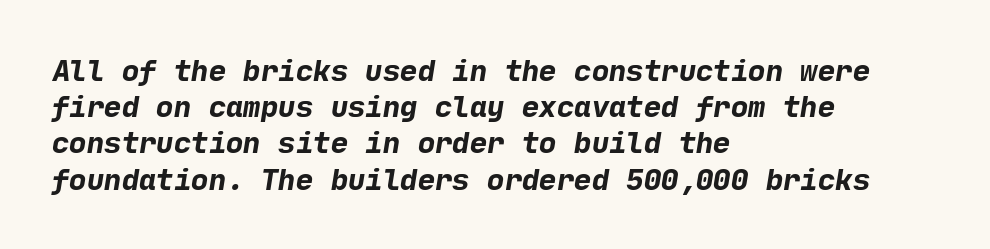
Q: Is the text bold? A: Yes.
Q: Is the typeface a serif or a sans-serif typeface? A: Sans-serif.
Q: Is the text underlined? A: No.
Q: How is the paragraph aligned? A: Left-aligned.
Q: Is the spacing between letters normal or unusually wide? A: Normal.
Q: Is the spacing between lines tight, normal or loose? A: Normal.
Q: Width (condensed, normal, or wide)? A: Normal.
Q: Stroke contrast? A: Low.
Q: x-height? A: Medium.
